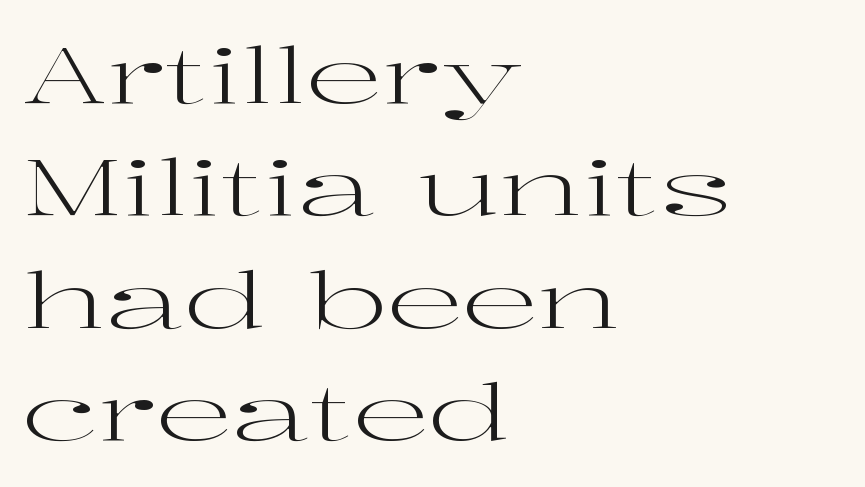
The image shows 77 px regular-weight, wide serif type, upright; set left-aligned, normal line spacing (1.46x), normal letter spacing, not underlined; high stroke contrast and a medium x-height.
